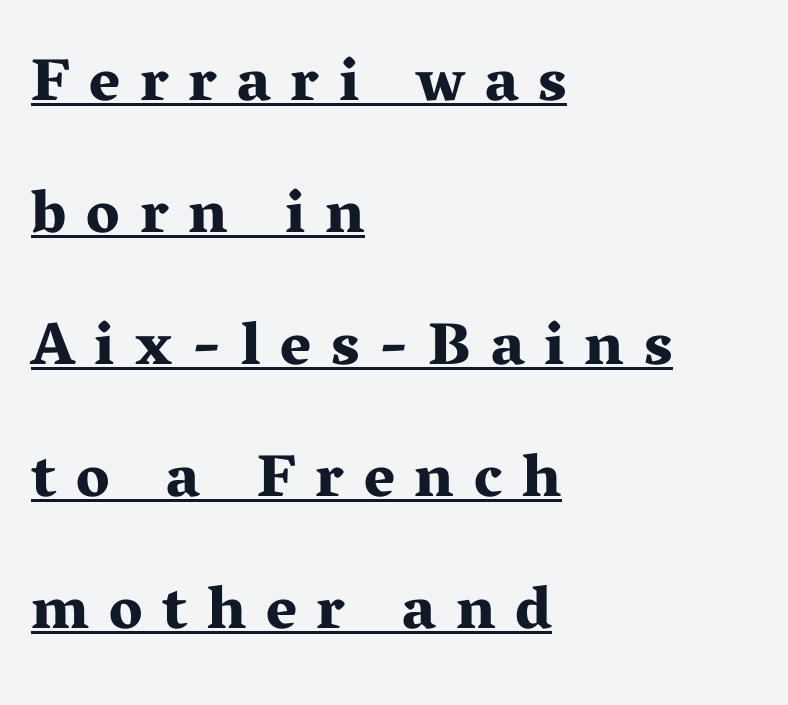
{"serif": "yes", "italic": "no", "bold": "yes", "weight": "bold", "width": "wide", "stroke_contrast": "medium", "x_height": "medium", "monospaced": "no", "underline": "yes", "align": "left", "line_spacing": "loose", "line_spacing_ratio": 2.2, "letter_spacing": "wide", "letter_spacing_em": 0.33, "glyph_px": 60}
